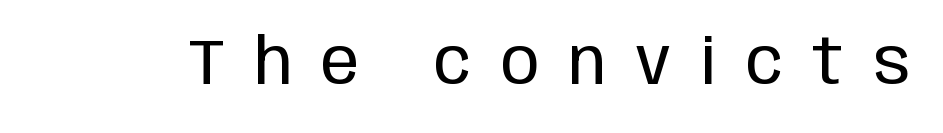
{"serif": "no", "italic": "no", "bold": "no", "weight": "regular", "width": "condensed", "stroke_contrast": "low", "x_height": "large", "monospaced": "no", "underline": "no", "letter_spacing": "wide", "letter_spacing_em": 0.46, "glyph_px": 64}
